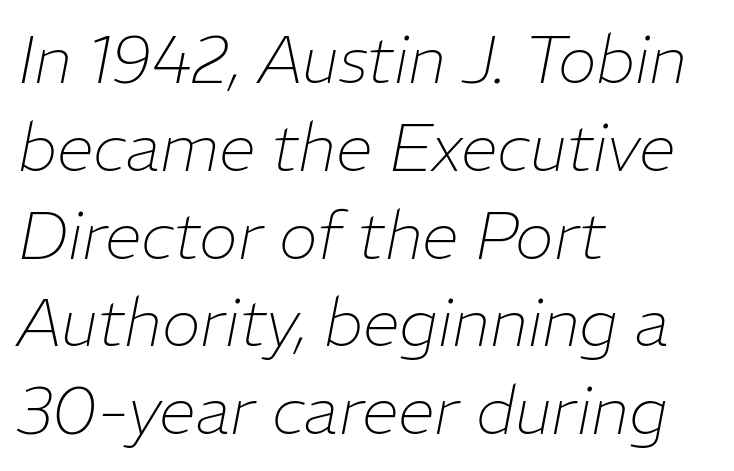
{"italic": "yes", "lean": "right", "slant_degrees": 11, "bold": "no", "weight": "thin", "width": "normal", "stroke_contrast": "low", "x_height": "medium", "monospaced": "no", "underline": "no", "align": "left", "line_spacing": "normal", "line_spacing_ratio": 1.33, "letter_spacing": "normal", "letter_spacing_em": 0.0, "glyph_px": 66}
